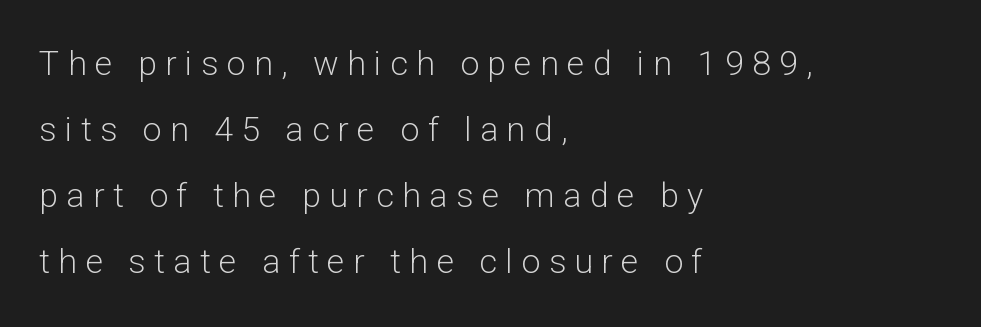
Serifs: no, the terminals of the letterforms are clean. The lines in this sample share a left origin and differ only in where they stop. Posture: straight, roman, zero tilt. You could only call the tracking loose — the letters float apart. This sample has the flowing, uneven cadence of proportional lettering. The passage shown stacks its lines with a broad gap.
